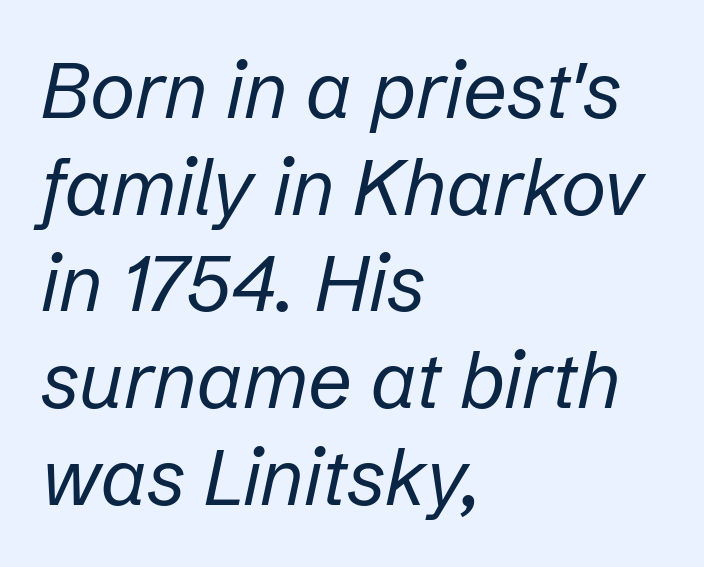
{"italic": "yes", "lean": "right", "slant_degrees": 12, "bold": "no", "weight": "regular", "width": "normal", "stroke_contrast": "low", "x_height": "medium", "monospaced": "no", "underline": "no", "align": "left", "line_spacing_ratio": 1.24, "letter_spacing": "normal", "letter_spacing_em": 0.0, "glyph_px": 78}
